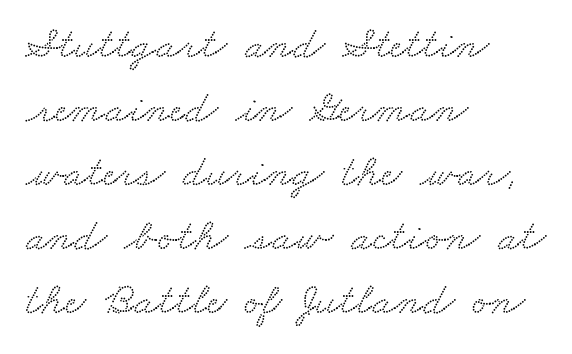
Q: Is the typeface a serif or a sans-serif typeface? A: Serif.
Q: Is the text underlined? A: No.
Q: How is the paragraph aligned? A: Left-aligned.
Q: Is the spacing between letters normal or unusually wide? A: Normal.
Q: Is the spacing between lines tight, normal or loose? A: Normal.
Q: Width (condensed, normal, or wide)? A: Wide.
Q: Stroke contrast? A: Low.
Q: x-height? A: Small.
Q: Monospaced? A: No.
